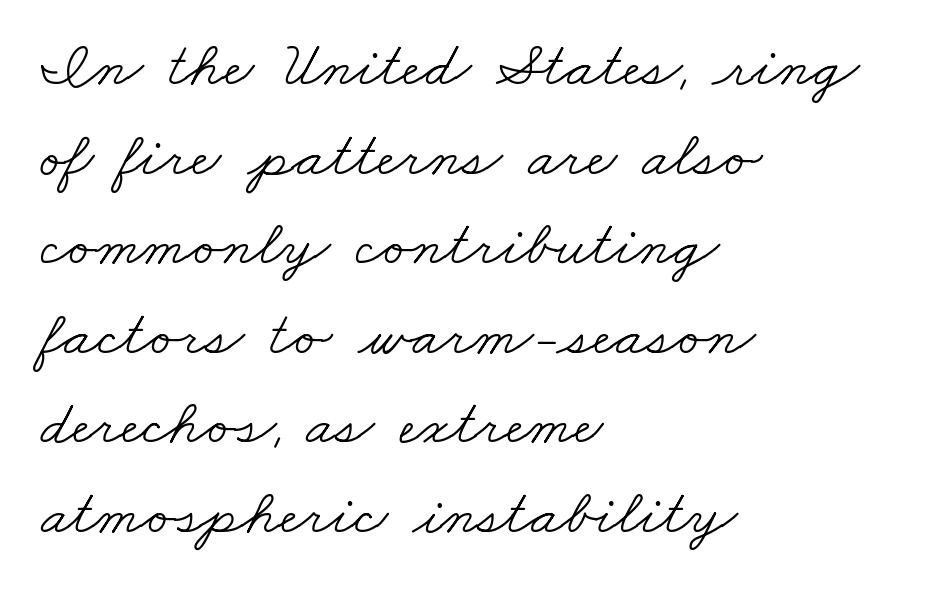
Honestly, the row spacing looks completely unremarkable. Any mark beneath the type? The region is blank. You could not count columns in this text — the font is proportionally spaced. Does extra space separate the letters? No, they use regular spacing. Each line starts at the same left margin while the right side varies.
